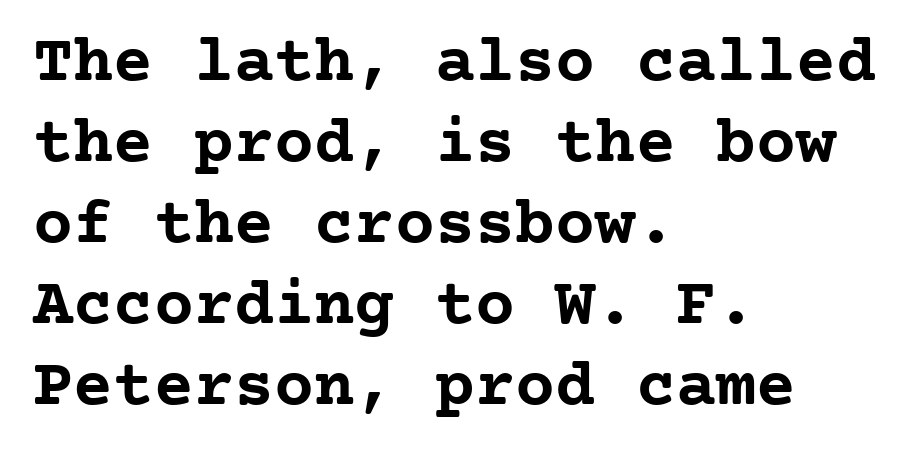
The lettering stays uniformly vertical, giving the passage a roman look. The characters display serif detailing at their extremities. A student would call this left alignment; a typographer would say flush left, rag right. The rendering keeps characters at their native spacing.
